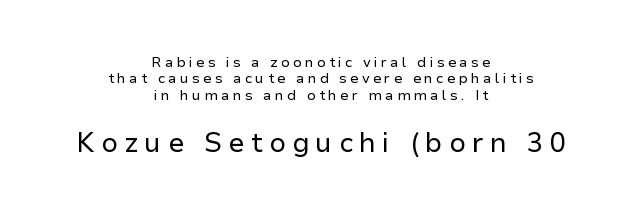
Q: Is the text bold? A: No.
Q: Is the text italic (slanted)? A: No, it is upright.
Q: Is the text underlined? A: No.
Q: How is the paragraph aligned? A: Centered.
Q: Is the spacing between letters normal or unusually wide? A: Unusually wide.
Q: Which block of text is set in a larger size, the first (top) or the second (bottom)? A: The second (bottom) one.
